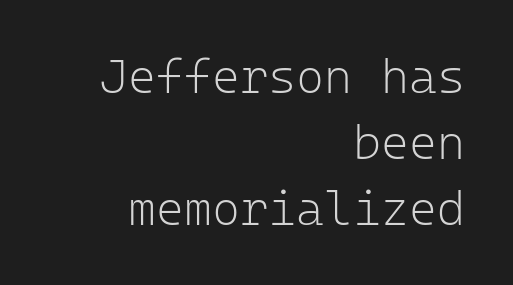
The image shows 48 px light sans-serif type, upright, monospaced; set right-aligned, normal line spacing (1.37x), normal letter spacing, not underlined; low stroke contrast and a medium x-height.
